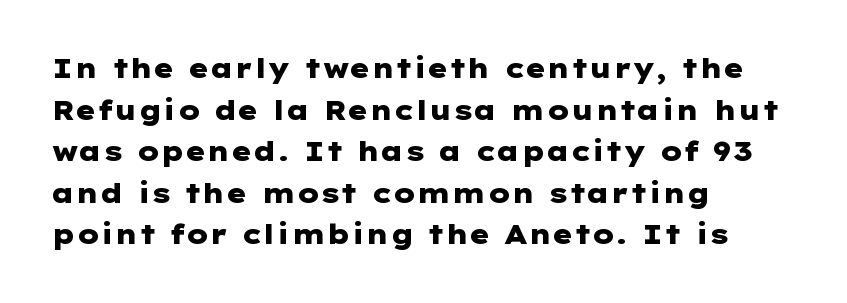
The image shows 27 px bold type, upright; set left-aligned, normal line spacing (1.54x), normal letter spacing, not underlined.
